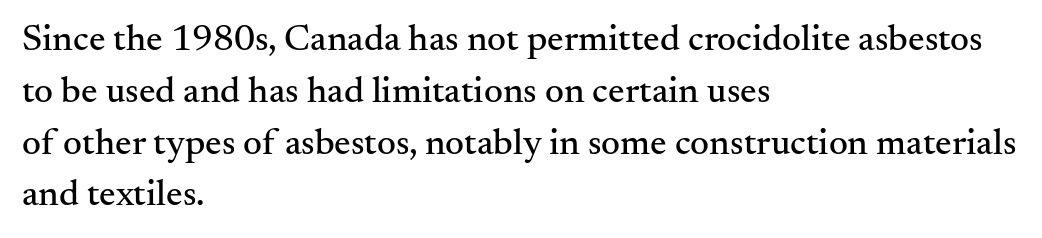
Q: Is the text italic (slanted)? A: No, it is upright.
Q: Is the typeface a serif or a sans-serif typeface? A: Serif.
Q: Is the text underlined? A: No.
Q: How is the paragraph aligned? A: Left-aligned.
Q: Is the spacing between letters normal or unusually wide? A: Normal.
Q: Is the spacing between lines tight, normal or loose? A: Normal.
Q: Width (condensed, normal, or wide)? A: Normal.
Q: Stroke contrast? A: Medium.
Q: x-height? A: Small.
Q: Monospaced? A: No.
